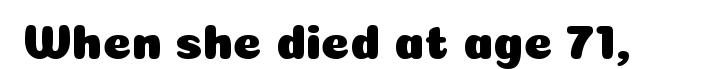
The image shows 49 px sans-serif type, upright; set normal letter spacing, not underlined; low stroke contrast and a medium x-height.
